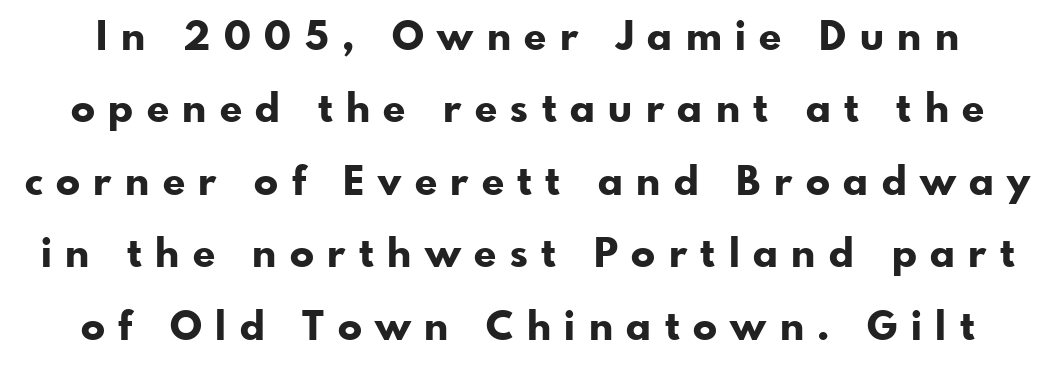
Q: Is the text bold? A: Yes.
Q: Is the text italic (slanted)? A: No, it is upright.
Q: Is the typeface a serif or a sans-serif typeface? A: Sans-serif.
Q: Is the text underlined? A: No.
Q: Is the spacing between letters normal or unusually wide? A: Unusually wide.
Q: Width (condensed, normal, or wide)? A: Normal.
Q: Stroke contrast? A: Low.
Q: x-height? A: Small.
Q: Monospaced? A: No.
